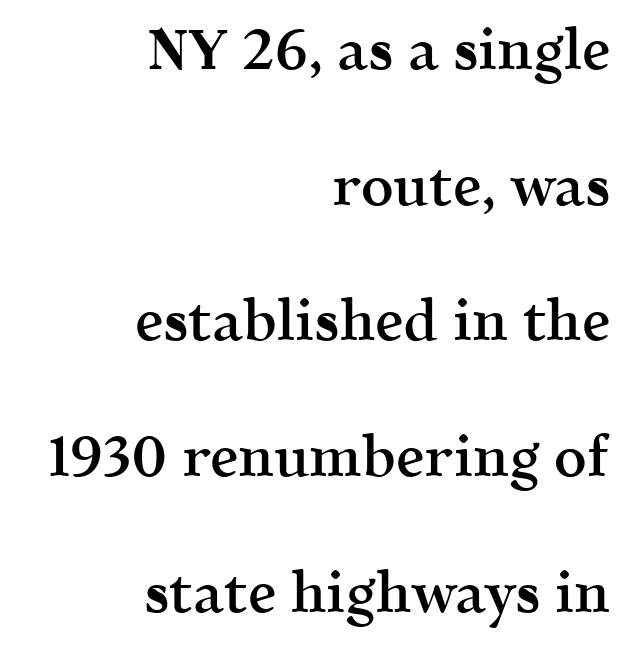
Characters follow at the spacing the type designer built in. Every stem runs plumb, perpendicular to the baseline. These lines are rendered in a variable-pitch font. The gap between lines stays unmarked.
